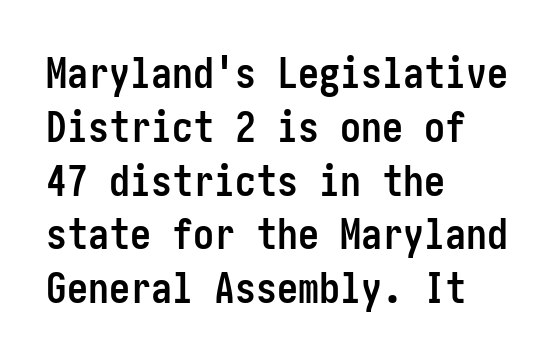
{"serif": "no", "italic": "no", "bold": "yes", "weight": "semibold", "width": "condensed", "stroke_contrast": "low", "x_height": "medium", "underline": "no", "align": "left", "line_spacing": "normal", "line_spacing_ratio": 1.28, "letter_spacing": "normal", "letter_spacing_em": 0.0, "glyph_px": 42}
